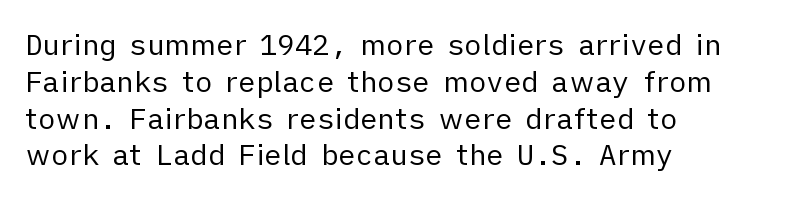
Q: Is the text bold? A: No.
Q: Is the text italic (slanted)? A: No, it is upright.
Q: Is the typeface a serif or a sans-serif typeface? A: Sans-serif.
Q: Is the text underlined? A: No.
Q: How is the paragraph aligned? A: Left-aligned.
Q: Is the spacing between letters normal or unusually wide? A: Normal.
Q: Is the spacing between lines tight, normal or loose? A: Normal.
Q: Width (condensed, normal, or wide)? A: Normal.
Q: Stroke contrast? A: Low.
Q: x-height? A: Medium.
Q: Monospaced? A: No.
